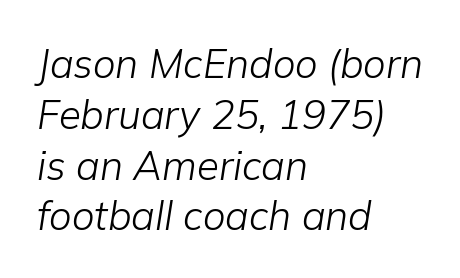
In CSS terms this would be text-align: left. Proportional: the letters do not fall into vertical columns. You can tell it's italic because the verticals aren't actually vertical. Honestly, there is no underline to notice here at all. Tracking here is standard; glyphs follow each other at the usual distance. Is the type heavy? It reads as light-to-regular instead.
